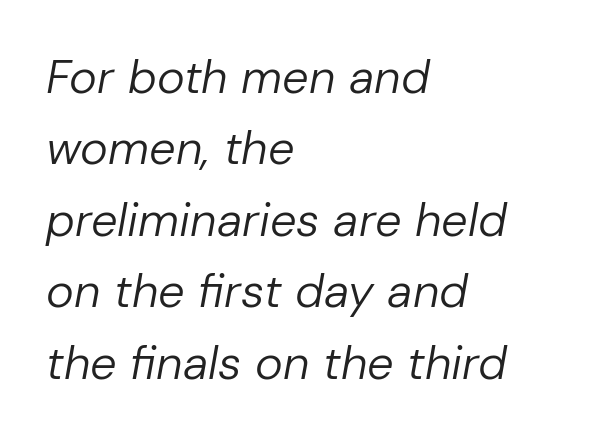
The image shows 47 px regular-weight type, italic (leaning right); set left-aligned, normal line spacing (1.52x), normal letter spacing, not underlined; low stroke contrast and a medium x-height.
